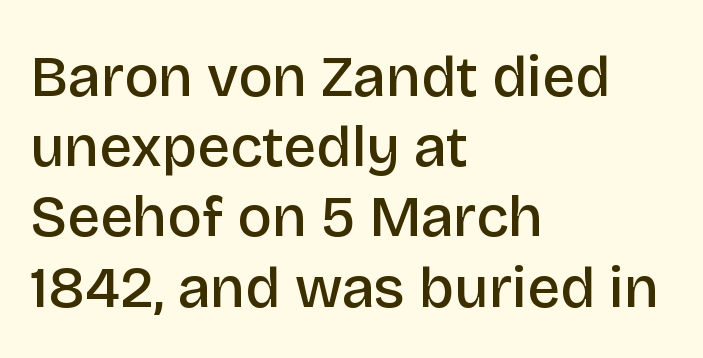
The image shows 58 px semibold sans-serif type, upright; set left-aligned, line spacing 1.21x, normal letter spacing, not underlined; low stroke contrast and a large x-height.
